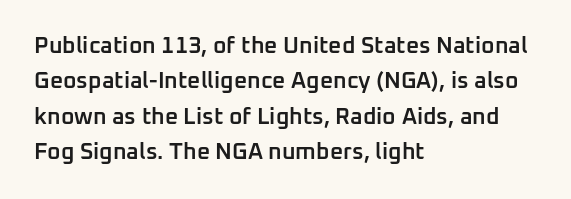
A bit beefed up — I'd call it semibold rather than bold. Upright lettering throughout. Students, observe: this is what conventionally led text looks like. The typesetter chose a ragged-right arrangement here. The rendering keeps characters at their native spacing. Only glyphs here, with clear space below each row.
